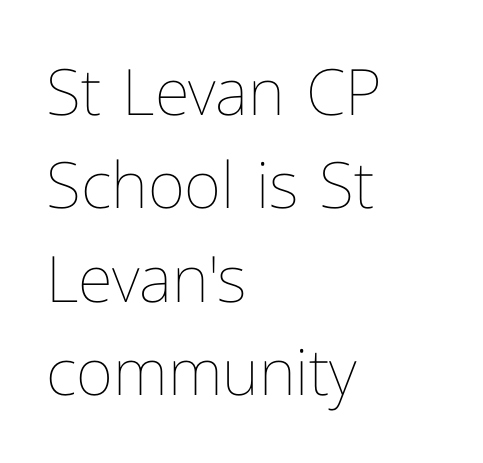
The image shows 64 px thin type, upright; set left-aligned, normal line spacing (1.46x), normal letter spacing, not underlined; low stroke contrast and a medium x-height.
